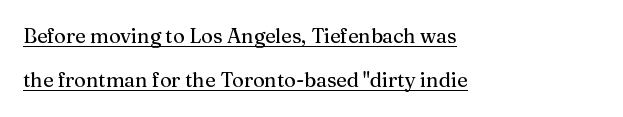
The image shows 20 px text type, upright; set left-aligned, loose line spacing (2.22x), normal letter spacing, underlined.
